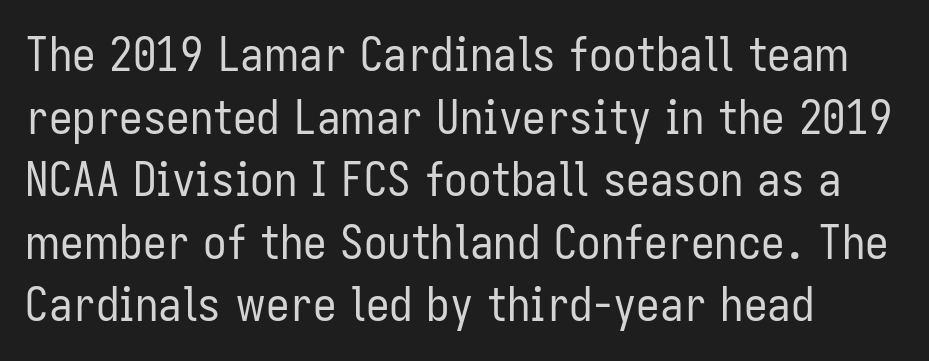
{"serif": "no", "italic": "no", "bold": "no", "weight": "regular", "width": "condensed", "stroke_contrast": "low", "x_height": "medium", "monospaced": "no", "underline": "no", "align": "left", "line_spacing": "normal", "line_spacing_ratio": 1.33, "letter_spacing": "normal", "letter_spacing_em": 0.0, "glyph_px": 47}
